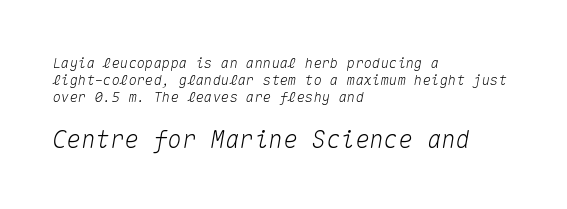
Slanted lettering throughout. Where is the straight margin? On the left. Look at the glyph heights: the lower group is clearly the bigger setting. The passage shown is not underscored anywhere.
